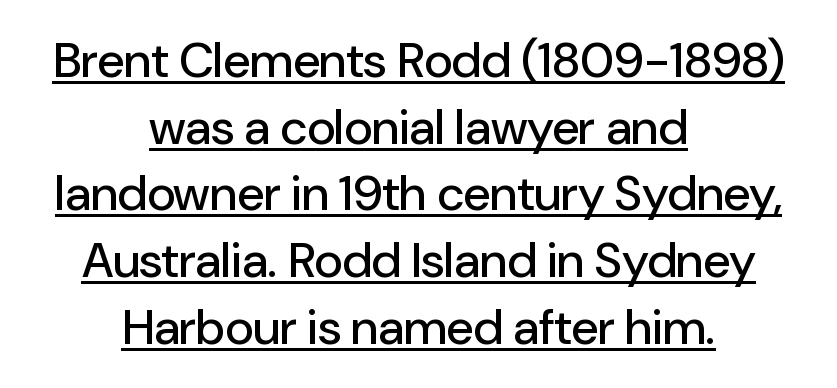
Think of a printed novel: that variable character pitch is what you see here. Like a heading marked for emphasis, these lines bear an underscore. Ordinary non-slanted type is in use. Teacher's note: observe the equal gaps on both sides — that is centered alignment. The letterforms sit shoulder to shoulder at normal distance. Classification — sans serif.
